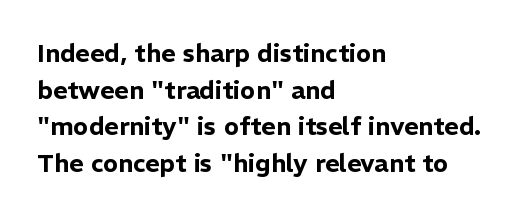
The image shows 25 px text type, upright; set left-aligned, normal line spacing (1.47x), normal letter spacing, not underlined.
